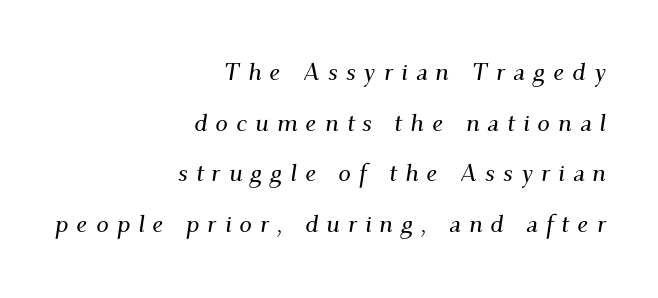
{"italic": "yes", "lean": "right", "slant_degrees": 9, "underline": "no", "align": "right", "line_spacing": "loose", "line_spacing_ratio": 2.03, "letter_spacing": "wide", "letter_spacing_em": 0.32, "glyph_px": 25}
